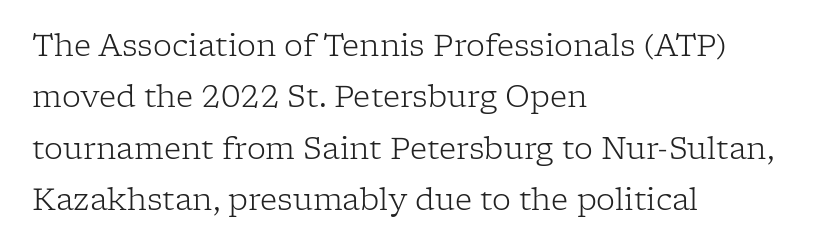
{"serif": "yes", "italic": "no", "bold": "no", "weight": "light", "width": "normal", "stroke_contrast": "low", "x_height": "medium", "monospaced": "no", "underline": "no", "align": "left", "line_spacing_ratio": 1.71, "letter_spacing": "normal", "letter_spacing_em": 0.0, "glyph_px": 30}
